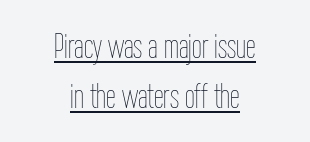
The rendering uses the underline text-decoration. The font sits on the lighter half of the weight spectrum, regular included. Spacing between characters is what you'd get straight out of the box. Italic: no, the glyphs are upright roman. The letters advance in unequal steps, a hallmark of proportional type. Successive baselines arrive at the customary interval.
